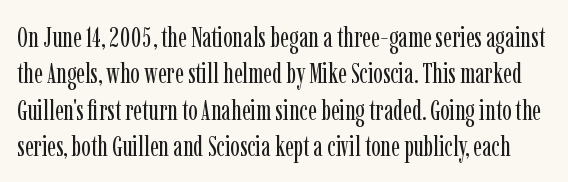
The letters advance in unequal steps, a hallmark of proportional type. Only glyphs here, with clear space below each row. In terms of leading, this rendering sits right in the middle. The lettering holds an erect, upright posture throughout. Small tapered or slab feet sit at the stroke ends, so this counts as serif.
